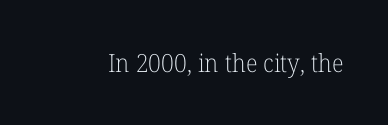
{"italic": "no", "bold": "no", "underline": "no", "letter_spacing": "normal", "letter_spacing_em": 0.0, "glyph_px": 25}
